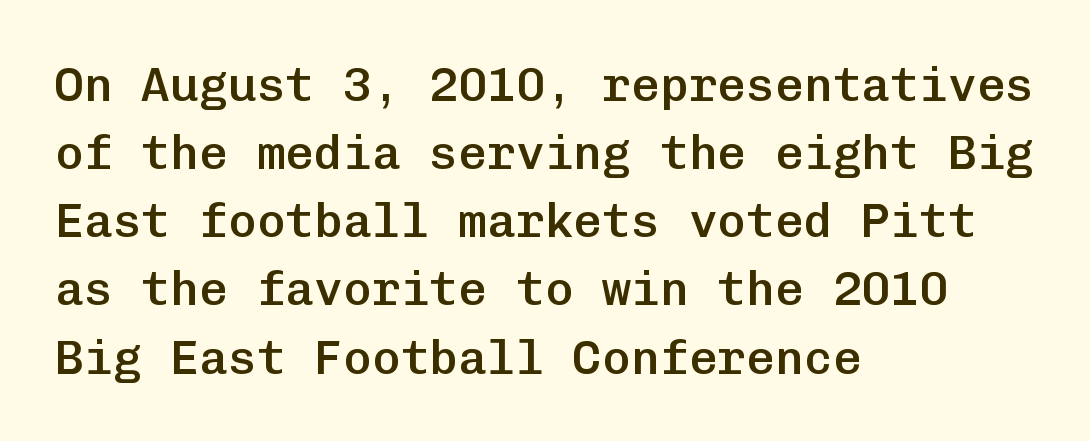
The image shows 48 px semibold sans-serif type, upright, monospaced; set left-aligned, normal line spacing (1.42x), normal letter spacing, not underlined; low stroke contrast and a medium x-height.
